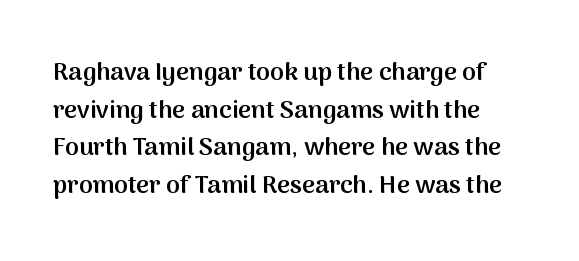
Vertically, the passage feels balanced, rows spaced as you'd expect. It's the straight-up-and-down kind of type. The letters sit at their default tracking, neither squeezed nor spread. A bare baseline throughout the passage.
